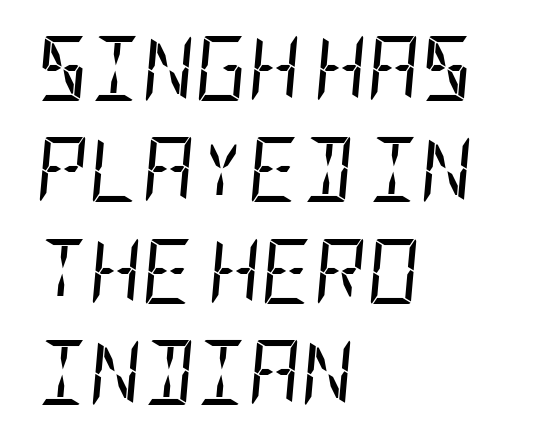
The image shows 65 px regular-weight, condensed type, italic (leaning right); set left-aligned, normal line spacing (1.56x), normal letter spacing, not underlined; low stroke contrast and a large x-height.
